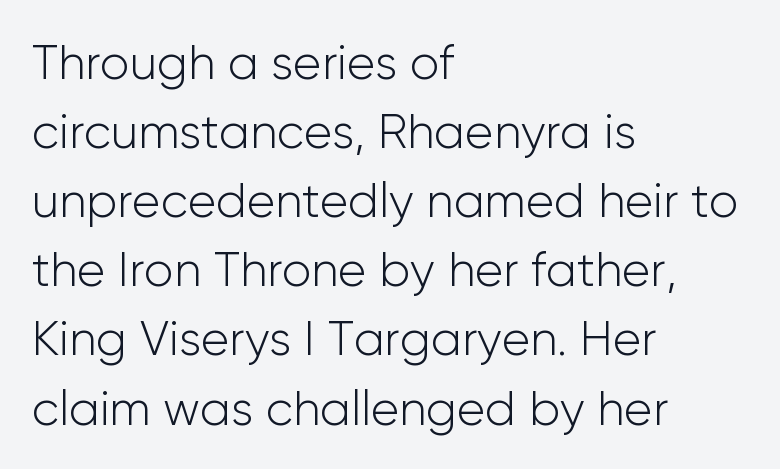
Each line starts at the same left margin while the right side varies. Do the characters align in a grid? No, the font is proportional. Honestly, the row spacing looks completely unremarkable. The letters stand upright; this is a roman face. Bare-footed words on every line. Compared with typical body copy, the letter spacing here is the same.
